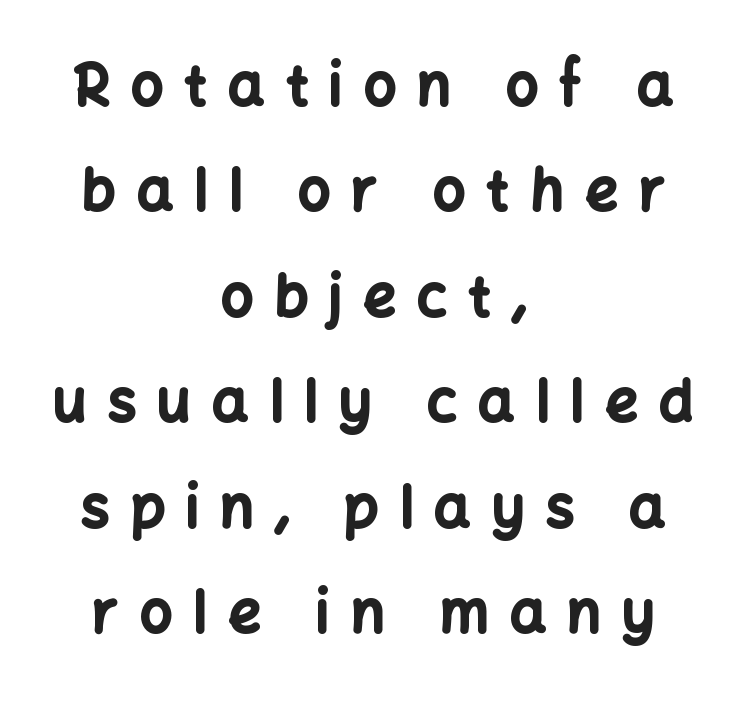
Observe the absence of serifs on each vertical stroke in this sample. A typesetter would mark this as roman, not italic. One-word summary of the alignment: center. On the weight axis this lands at bold, roughly 700. The glyphs are unaccompanied by any horizontal stroke below them. Note the varied advance widths — an 'i' is clearly narrower than an 'm'.
